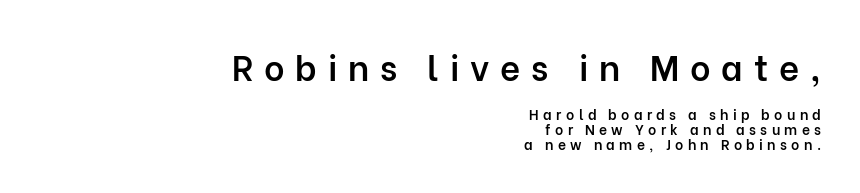
The image shows 35 px semibold sans-serif type, upright; set right-aligned, tight line spacing (1.04x), unusually wide letter spacing (+0.31 em), not underlined; the first (top) block is 2.5x larger; low stroke contrast and a medium x-height.
